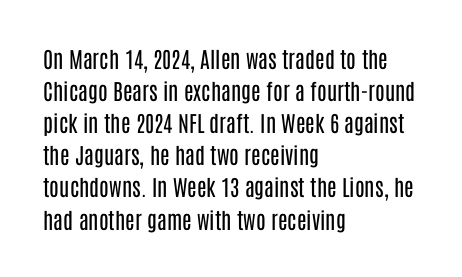
Q: Is the text bold? A: No.
Q: Is the text italic (slanted)? A: No, it is upright.
Q: Is the text underlined? A: No.
Q: How is the paragraph aligned? A: Left-aligned.
Q: Is the spacing between letters normal or unusually wide? A: Normal.
Q: Is the spacing between lines tight, normal or loose? A: Normal.
